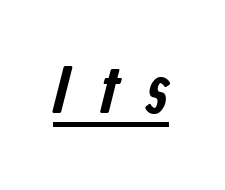
Is this a fixed-width face? No — the glyphs have proportional, varying widths. Stroke thickness is high; the sample reads as a true bold. How are the letters spaced? Widely, with obvious added tracking. Is this a sans? Yes — the strokes have no serifs. These characters rest on top of a visible drawn line.
